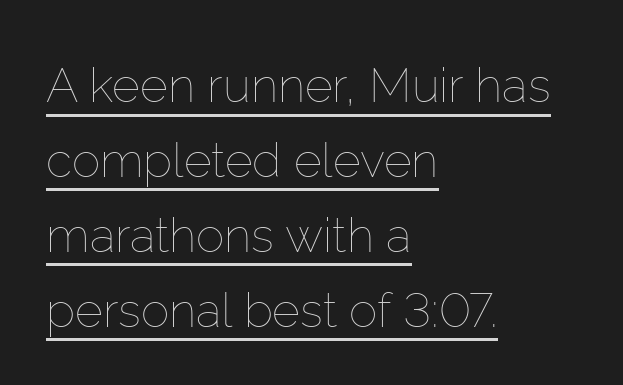
{"italic": "no", "bold": "no", "weight": "thin", "width": "normal", "stroke_contrast": "low", "x_height": "medium", "monospaced": "no", "underline": "yes", "align": "left", "line_spacing": "normal", "line_spacing_ratio": 1.56, "letter_spacing": "normal", "letter_spacing_em": 0.0, "glyph_px": 48}
